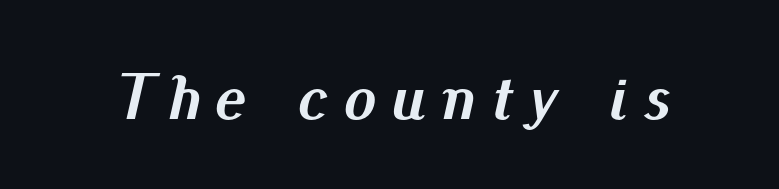
Q: Is the text bold? A: Yes.
Q: Is the text italic (slanted)? A: Yes, it leans right by about 13 degrees.
Q: Is the text underlined? A: No.
Q: Is the spacing between letters normal or unusually wide? A: Unusually wide.
Q: Width (condensed, normal, or wide)? A: Normal.
Q: Stroke contrast? A: Medium.
Q: x-height? A: Small.
Q: Monospaced? A: No.
